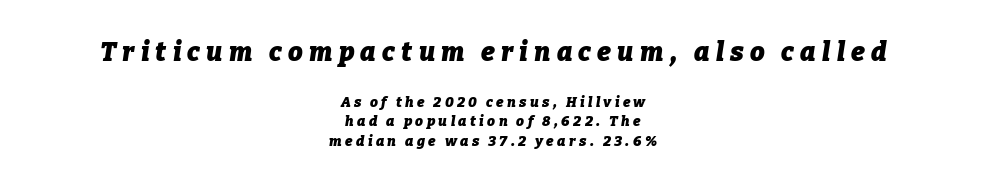
{"italic": "yes", "lean": "right", "slant_degrees": 9, "bold": "yes", "underline": "no", "align": "center", "line_spacing": "normal", "line_spacing_ratio": 1.39, "letter_spacing": "wide", "letter_spacing_em": 0.24, "larger_block": "first", "size_ratio": 1.86, "glyph_px": 26}
